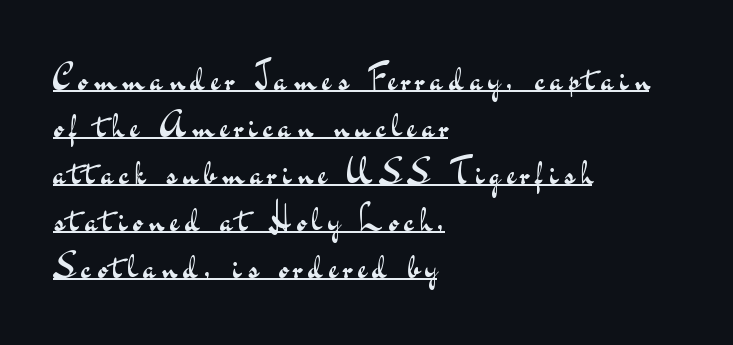
The image shows 34 px regular-weight, wide sans-serif type; set left-aligned, normal line spacing (1.38x), underlined; medium stroke contrast and a small x-height.
